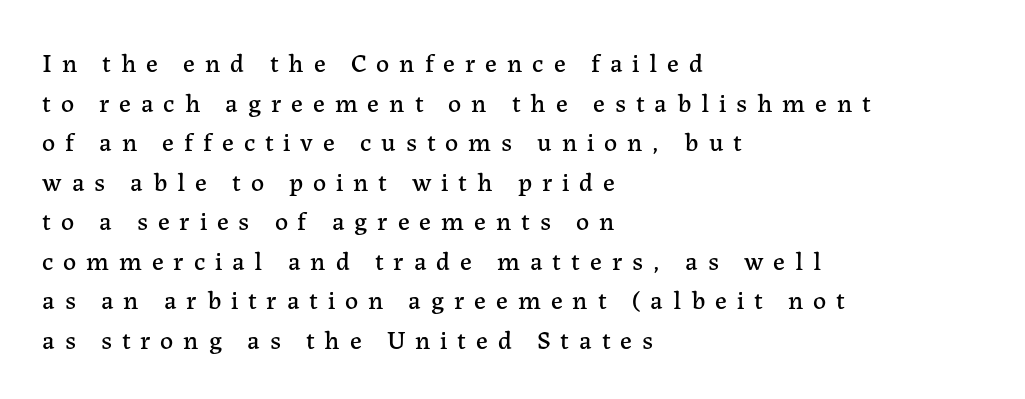
Q: Is the text italic (slanted)? A: No, it is upright.
Q: Is the text underlined? A: No.
Q: How is the paragraph aligned? A: Left-aligned.
Q: Is the spacing between letters normal or unusually wide? A: Unusually wide.
Q: Is the spacing between lines tight, normal or loose? A: Normal.
